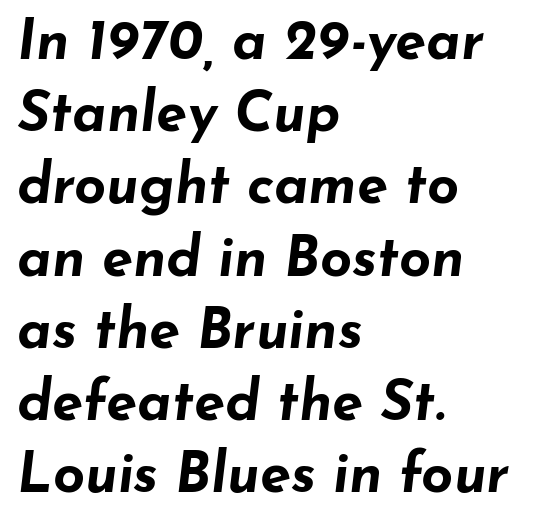
{"italic": "yes", "lean": "right", "slant_degrees": 7, "bold": "yes", "weight": "bold", "width": "wide", "stroke_contrast": "low", "x_height": "small", "monospaced": "no", "underline": "no", "align": "left", "line_spacing": "normal", "line_spacing_ratio": 1.29, "letter_spacing": "normal", "letter_spacing_em": 0.0, "glyph_px": 56}
